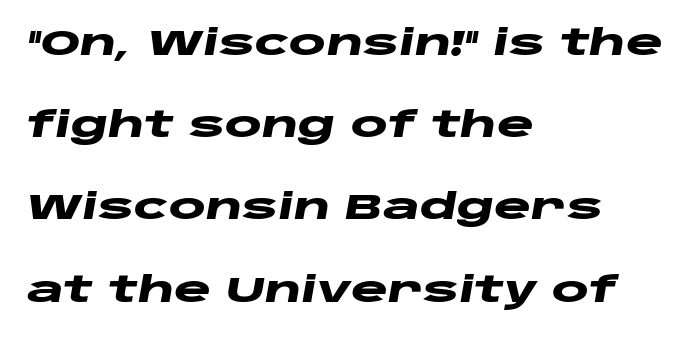
Nobody drew a line under any word here. Visually the block forms a straight wall on the left and a jagged coastline on the right. Look at the tracking — it's just the regular setting, nothing added. The rendering uses natural spacing where letterforms have individual widths.
